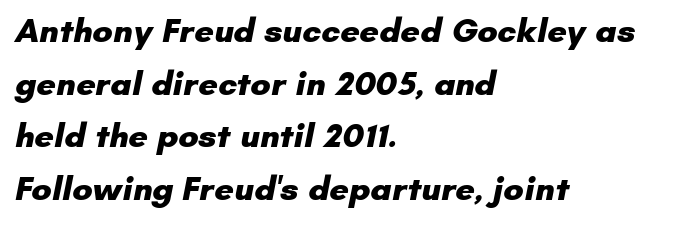
Q: Is the text bold? A: Yes.
Q: Is the typeface a serif or a sans-serif typeface? A: Sans-serif.
Q: Is the text underlined? A: No.
Q: How is the paragraph aligned? A: Left-aligned.
Q: Is the spacing between letters normal or unusually wide? A: Normal.
Q: Is the spacing between lines tight, normal or loose? A: Normal.
Q: Width (condensed, normal, or wide)? A: Normal.
Q: Stroke contrast? A: Low.
Q: x-height? A: Small.
Q: Monospaced? A: No.
